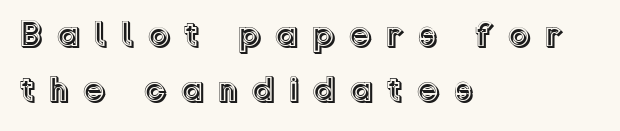
Unmarked baselines from the first word to the last. Vertical spacing — default. The rendering uses natural spacing where letterforms have individual widths. Designer's note — italics off, roman on. What stands out about the letter spacing? Its width — letters are far apart.
